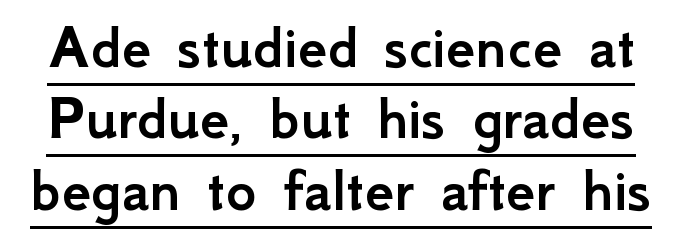
The image shows 66 px sans-serif type, upright; set tight line spacing (1.08x), normal letter spacing, underlined; low stroke contrast and a small x-height.
